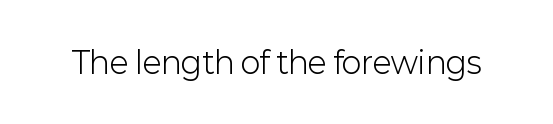
{"serif": "no", "italic": "no", "bold": "no", "weight": "light", "width": "normal", "stroke_contrast": "low", "x_height": "medium", "monospaced": "no", "underline": "no", "letter_spacing": "normal", "letter_spacing_em": 0.0, "glyph_px": 30}
